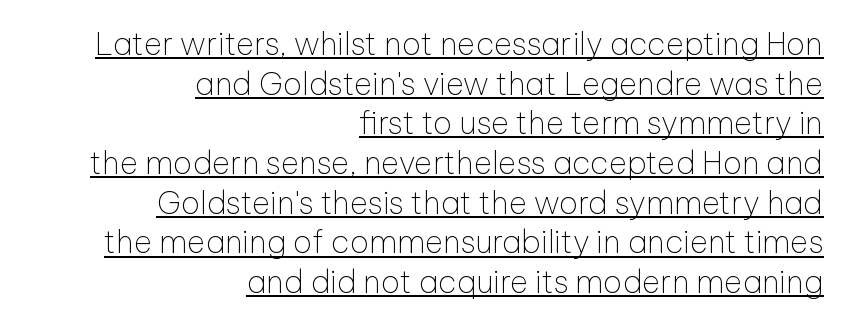
The image shows 31 px thin sans-serif type, upright; set right-aligned, normal line spacing (1.28x), normal letter spacing, underlined; low stroke contrast and a medium x-height.
